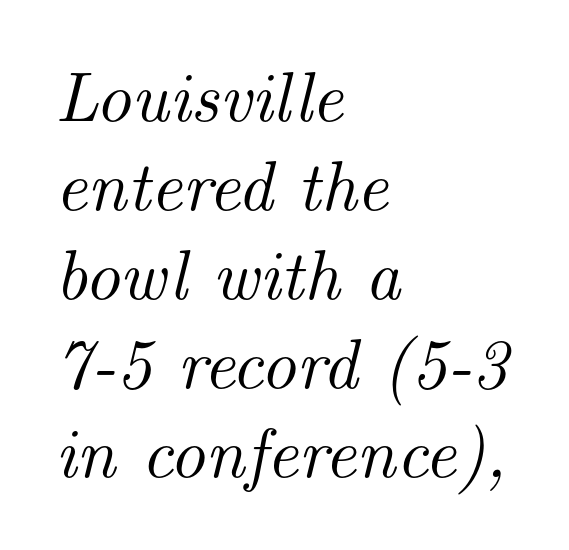
The zone under the glyphs is completely vacant. Here the glyphs are tracked normally, forming tight word shapes. Do the characters align in a grid? No, the font is proportional. Little horizontal feet cap the strokes, marking this as serif type.
